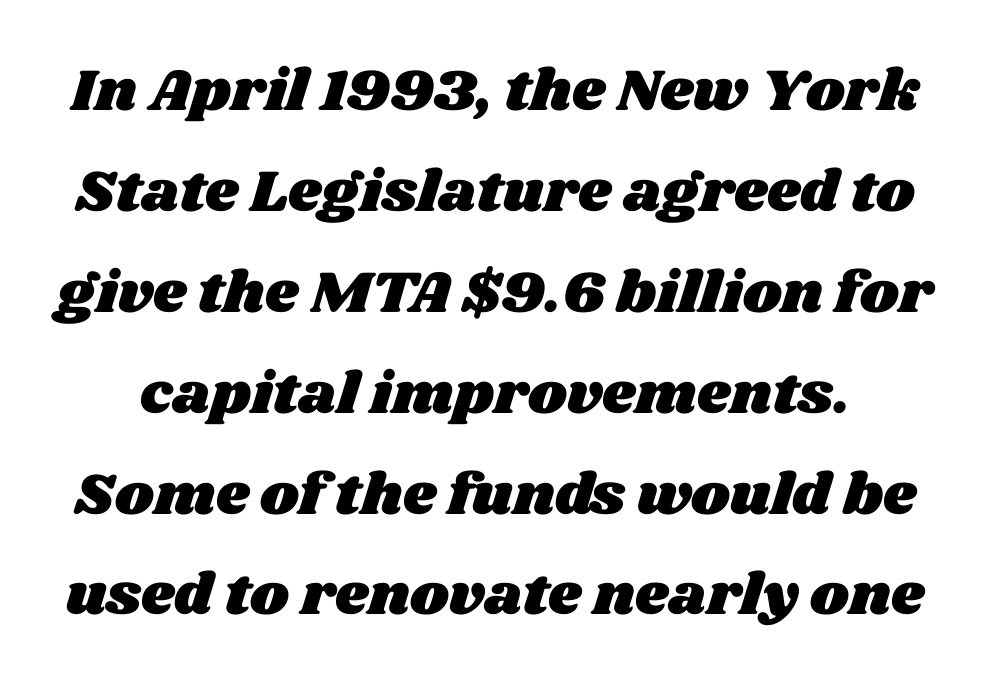
{"width": "wide", "stroke_contrast": "medium", "x_height": "large", "monospaced": "no", "underline": "no", "line_spacing_ratio": 1.71, "letter_spacing": "normal", "letter_spacing_em": 0.0, "glyph_px": 59}
